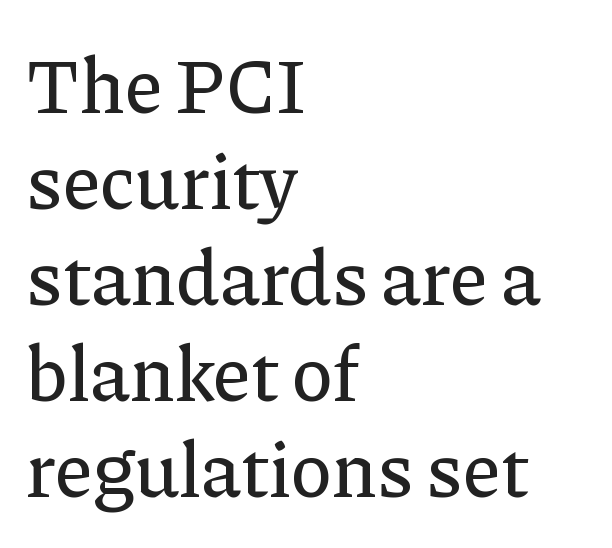
In terms of letterform style, serifs are clearly present. When letters stand straight like this, we call the style roman or upright. Check under the words: just untouched page. Proportional: the letters do not fall into vertical columns. Letter spacing: default. In CSS terms this would be text-align: left.
